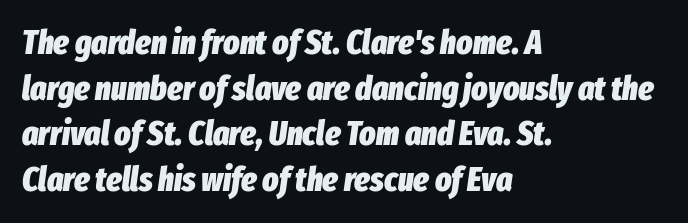
The image shows 34 px heavy, condensed type, italic (leaning right); set left-aligned, normal line spacing (1.34x), normal letter spacing, not underlined; low stroke contrast and a medium x-height.
